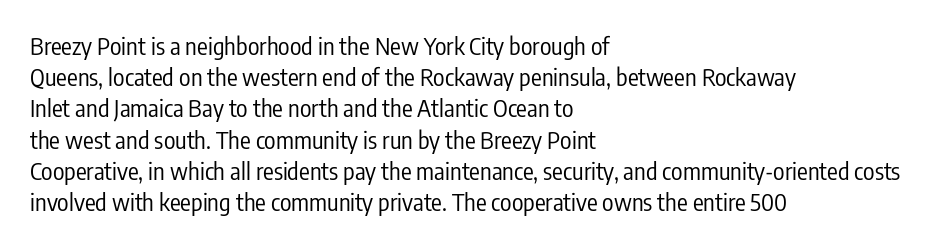
Q: Is the text bold? A: No.
Q: Is the text italic (slanted)? A: No, it is upright.
Q: Is the text underlined? A: No.
Q: How is the paragraph aligned? A: Left-aligned.
Q: Is the spacing between letters normal or unusually wide? A: Normal.
Q: Is the spacing between lines tight, normal or loose? A: Normal.
